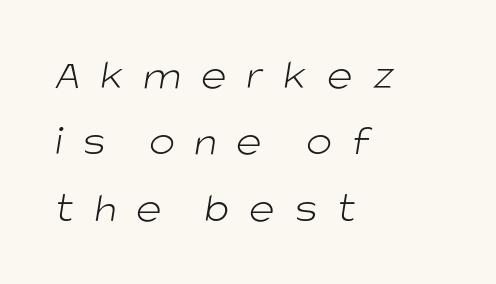
{"serif": "no", "bold": "no", "weight": "light", "width": "normal", "stroke_contrast": "low", "x_height": "large", "monospaced": "no", "underline": "no", "align": "left", "line_spacing": "normal", "line_spacing_ratio": 1.51, "letter_spacing": "wide", "letter_spacing_em": 0.44, "glyph_px": 44}
